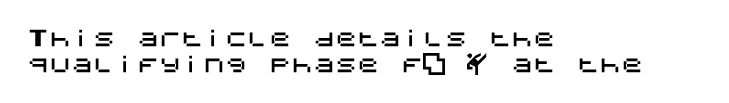
This rendering features lettering with no underline. Horizontal alignment here is leftward, the default for most running prose. These lines keep a tight, regular rhythm from letter to letter. A typesetter would mark this as roman, not italic.
